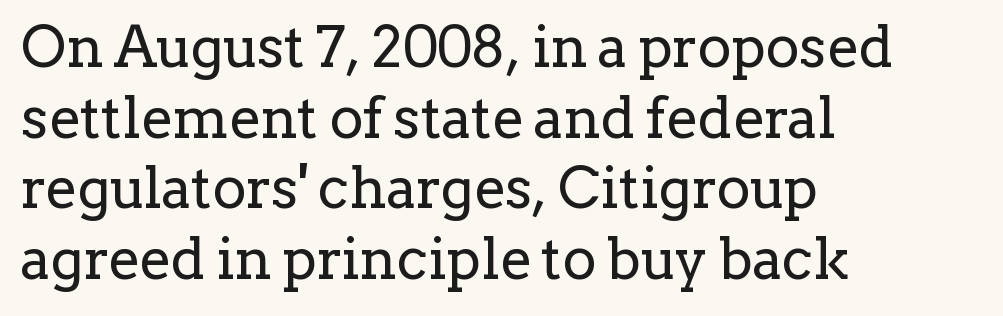
Characters remain perfectly vertical along every line. Is the type heavy? It reads as light-to-regular instead. Only glyphs here, with clear space below each row. The face used here is proportionally spaced, like ordinary book or web type.
